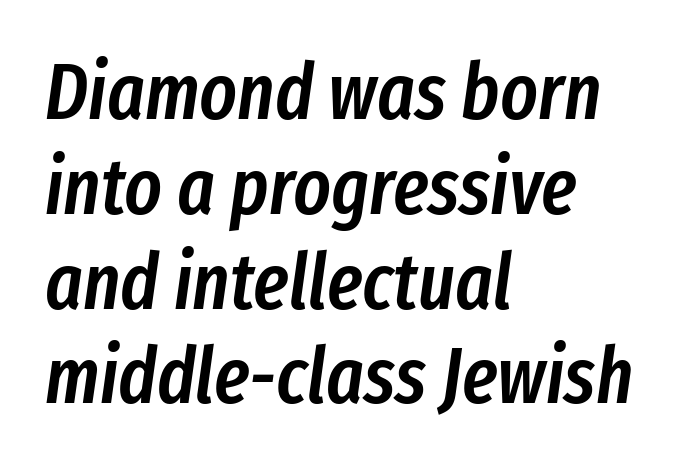
A bare baseline throughout the passage. Weight: semibold (demi). The ragged edge is on the right, which tells us the setting is flush left. The text carries the slant typical of an italic or oblique font. Here the designer chose a conventional face with non-uniform glyph widths.
